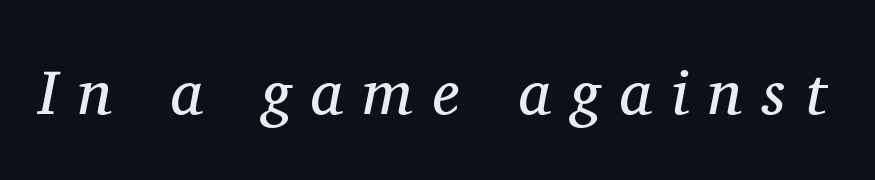
Q: Is the text bold? A: No.
Q: Is the text italic (slanted)? A: Yes, it leans right by about 11 degrees.
Q: Is the typeface a serif or a sans-serif typeface? A: Serif.
Q: Is the text underlined? A: No.
Q: Is the spacing between letters normal or unusually wide? A: Unusually wide.
Q: Width (condensed, normal, or wide)? A: Normal.
Q: Stroke contrast? A: Medium.
Q: x-height? A: Medium.
Q: Monospaced? A: No.
